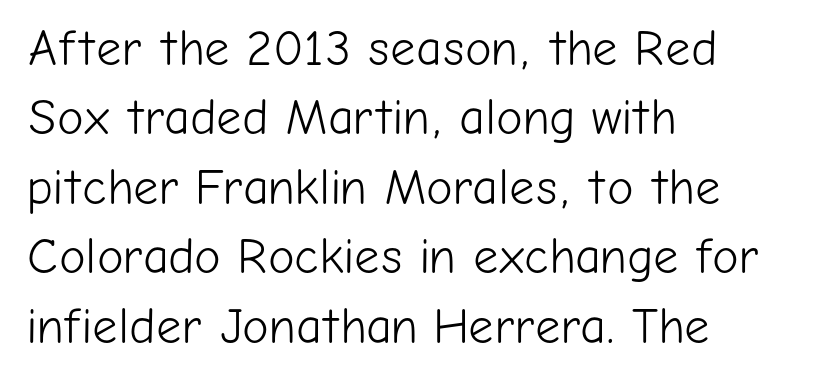
A clean baseline with only descenders dipping below it. Quick note: interline space is typical. The paragraph has a hard left edge and a soft right edge. Tracking here is standard; glyphs follow each other at the usual distance. Each letter keeps its own natural width here, so spacing adapts to shape.
